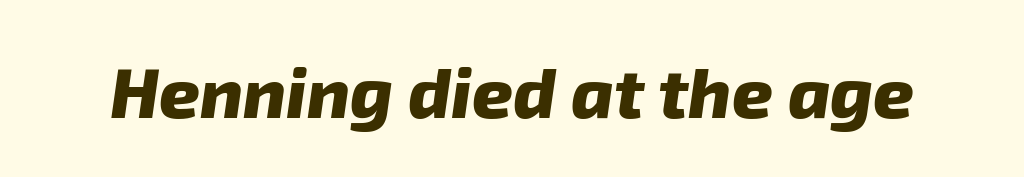
{"serif": "no", "bold": "yes", "weight": "heavy", "width": "normal", "stroke_contrast": "low", "x_height": "medium", "monospaced": "no", "underline": "no", "letter_spacing": "normal", "letter_spacing_em": 0.0, "glyph_px": 71}
